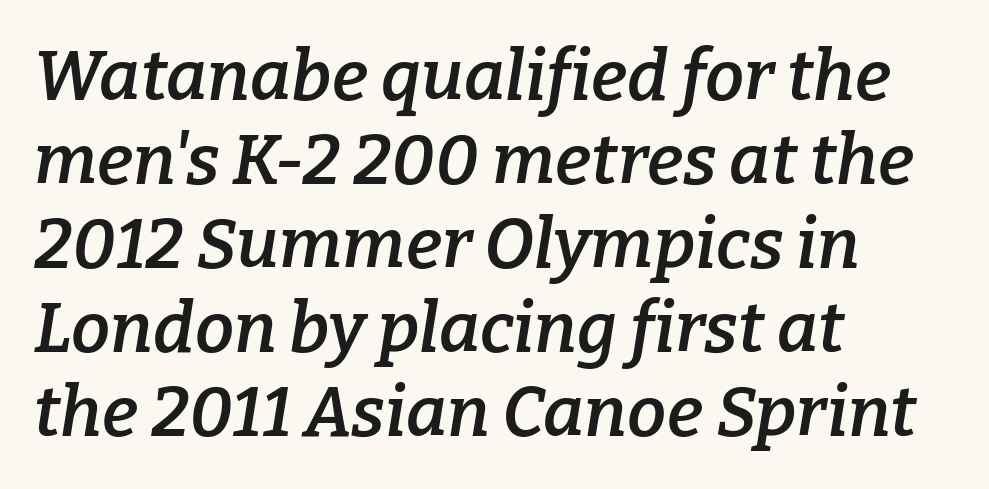
Tall strokes in this sample are angled rather than plumb. Caption: semibold face, moderately heavy strokes. Character widths vary here, with narrow letters taking less room than wide ones. Descenders are the only things crossing below the line. The horizontal fit of the characters is conventional and even.
